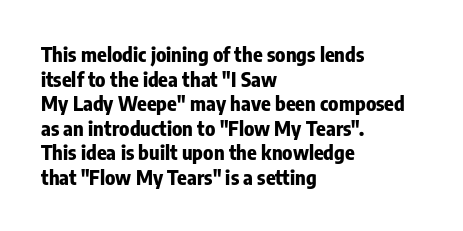
The foot of each line stays bare and open. The letters are bold, with thick, heavy strokes. The letters stand straight up with perfectly vertical stems. Compared with typical body copy, the letter spacing here is the same. These lines stack with their left ends in a neat column.
